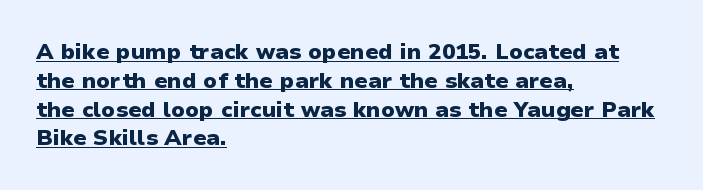
The image shows 22 px bold type, upright; set left-aligned, normal line spacing (1.31x), normal letter spacing, underlined.
